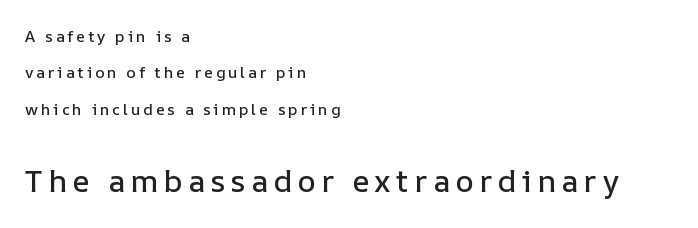
Q: Is the text italic (slanted)? A: No, it is upright.
Q: Is the text underlined? A: No.
Q: How is the paragraph aligned? A: Left-aligned.
Q: Is the spacing between lines tight, normal or loose? A: Loose.
Q: Which block of text is set in a larger size, the first (top) or the second (bottom)? A: The second (bottom) one.
Q: Width (condensed, normal, or wide)? A: Normal.
Q: Stroke contrast? A: Low.
Q: x-height? A: Medium.
Q: Monospaced? A: No.
